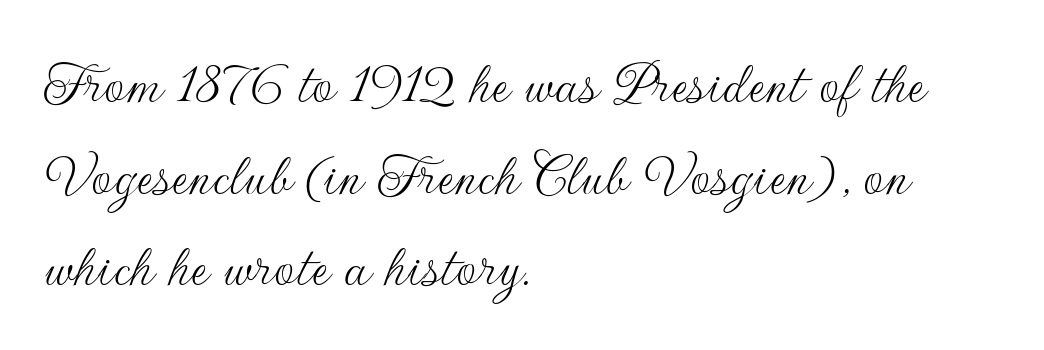
Q: Is the text bold? A: No.
Q: Is the text italic (slanted)? A: Yes.
Q: Is the typeface a serif or a sans-serif typeface? A: Sans-serif.
Q: Is the text underlined? A: No.
Q: How is the paragraph aligned? A: Left-aligned.
Q: Is the spacing between letters normal or unusually wide? A: Normal.
Q: Is the spacing between lines tight, normal or loose? A: Normal.
Q: Width (condensed, normal, or wide)? A: Normal.
Q: Stroke contrast? A: Low.
Q: x-height? A: Small.
Q: Monospaced? A: No.
